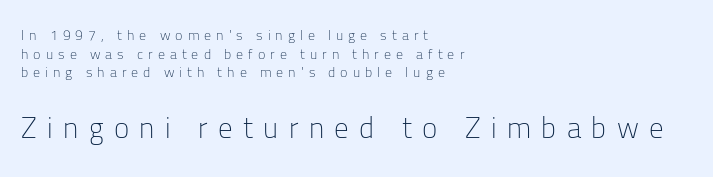
Q: Is the text bold? A: No.
Q: Is the text italic (slanted)? A: No, it is upright.
Q: Is the typeface a serif or a sans-serif typeface? A: Sans-serif.
Q: Is the text underlined? A: No.
Q: How is the paragraph aligned? A: Left-aligned.
Q: Is the spacing between letters normal or unusually wide? A: Unusually wide.
Q: Is the spacing between lines tight, normal or loose? A: Normal.
Q: Which block of text is set in a larger size, the first (top) or the second (bottom)? A: The second (bottom) one.
Q: Width (condensed, normal, or wide)? A: Normal.
Q: Stroke contrast? A: Low.
Q: x-height? A: Medium.
Q: Monospaced? A: No.
